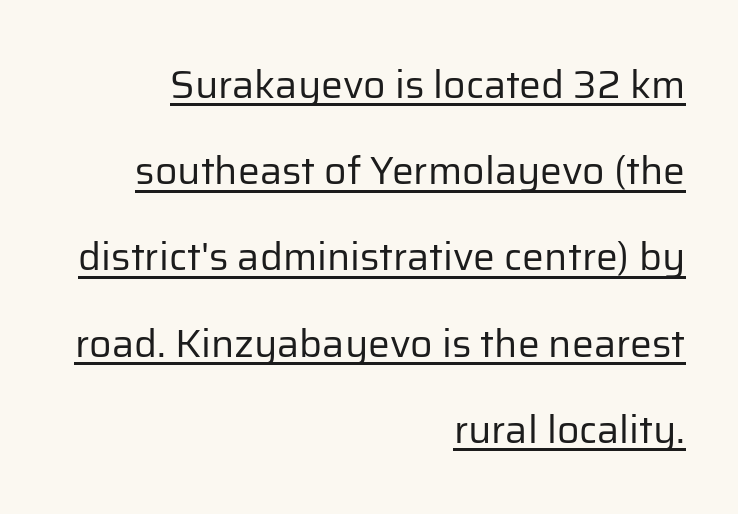
{"serif": "no", "italic": "no", "bold": "no", "weight": "regular", "width": "normal", "stroke_contrast": "low", "x_height": "medium", "monospaced": "no", "underline": "yes", "align": "right", "line_spacing": "loose", "line_spacing_ratio": 2.21, "letter_spacing": "normal", "letter_spacing_em": 0.0, "glyph_px": 39}
